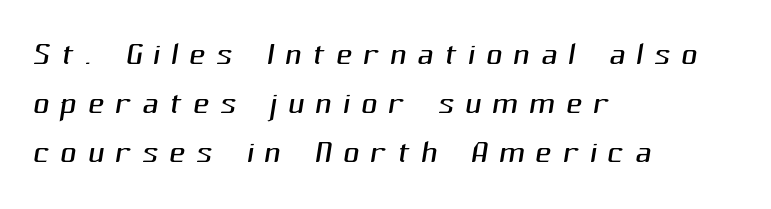
Q: Is the text bold? A: No.
Q: Is the typeface a serif or a sans-serif typeface? A: Sans-serif.
Q: Is the text underlined? A: No.
Q: How is the paragraph aligned? A: Left-aligned.
Q: Is the spacing between letters normal or unusually wide? A: Unusually wide.
Q: Is the spacing between lines tight, normal or loose? A: Tight.
Q: Width (condensed, normal, or wide)? A: Normal.
Q: Stroke contrast? A: Medium.
Q: x-height? A: Medium.
Q: Monospaced? A: No.
